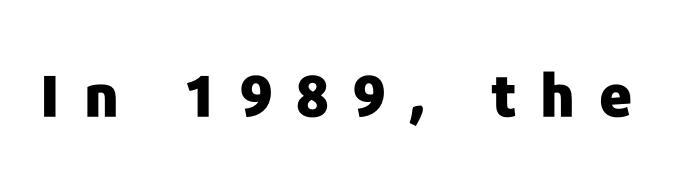
{"serif": "no", "italic": "no", "bold": "yes", "weight": "heavy", "width": "normal", "stroke_contrast": "low", "x_height": "medium", "monospaced": "no", "underline": "no", "letter_spacing": "wide", "letter_spacing_em": 0.42, "glyph_px": 57}
